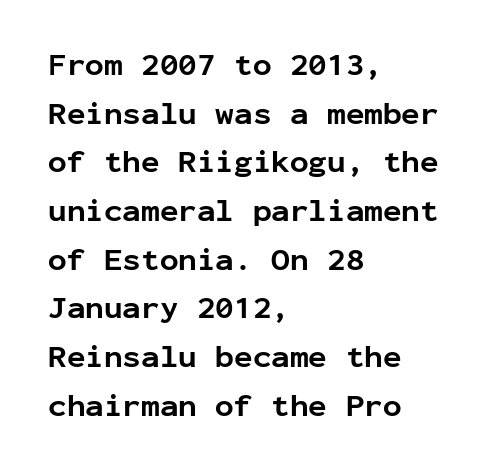
{"serif": "no", "italic": "no", "bold": "yes", "weight": "bold", "width": "normal", "stroke_contrast": "low", "x_height": "medium", "monospaced": "yes", "underline": "no", "align": "left", "line_spacing": "normal", "line_spacing_ratio": 1.57, "letter_spacing": "normal", "letter_spacing_em": 0.0, "glyph_px": 31}
